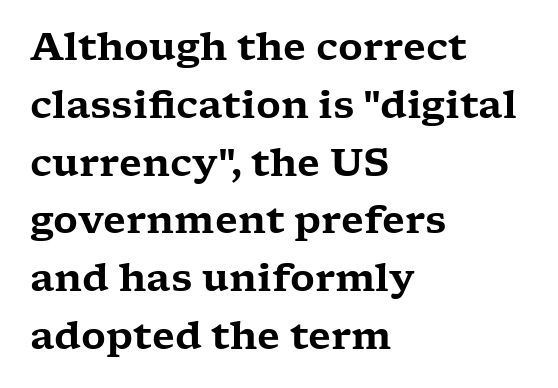
Q: Is the text italic (slanted)? A: No, it is upright.
Q: Is the typeface a serif or a sans-serif typeface? A: Serif.
Q: Is the text underlined? A: No.
Q: How is the paragraph aligned? A: Left-aligned.
Q: Is the spacing between letters normal or unusually wide? A: Normal.
Q: Is the spacing between lines tight, normal or loose? A: Normal.
Q: Width (condensed, normal, or wide)? A: Wide.
Q: Stroke contrast? A: Low.
Q: x-height? A: Medium.
Q: Monospaced? A: No.
